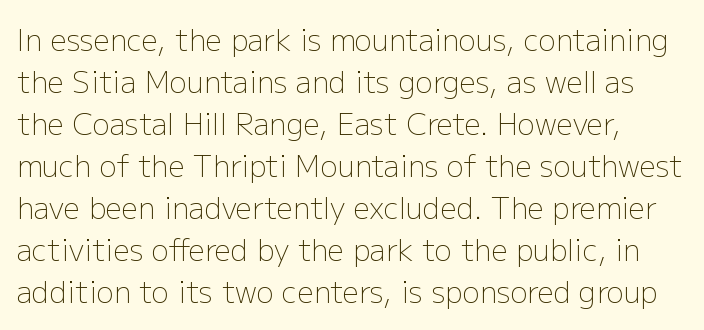
You could not count columns in this text — the font is proportionally spaced. On a weight scale, this lands at 450 or below. Rendered with straight, roman letterforms. Glyph-to-glyph distance matches everyday printed text.
